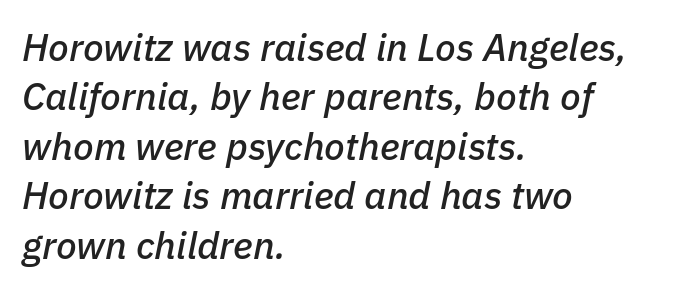
{"italic": "yes", "lean": "right", "slant_degrees": 11, "width": "normal", "stroke_contrast": "low", "x_height": "medium", "monospaced": "no", "underline": "no", "align": "left", "line_spacing": "normal", "line_spacing_ratio": 1.3, "letter_spacing": "normal", "letter_spacing_em": 0.0, "glyph_px": 38}
